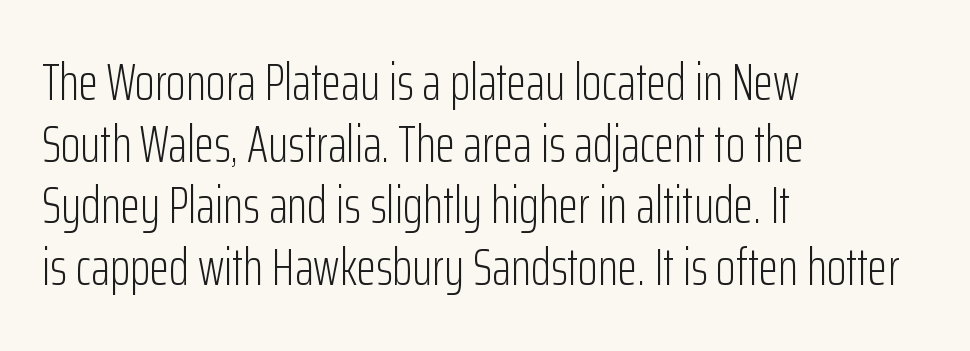
The image shows 51 px light, condensed sans-serif type, upright; set left-aligned, line spacing 1.21x, normal letter spacing, not underlined; low stroke contrast and a medium x-height.
